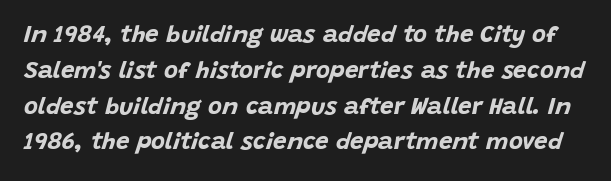
The image shows 24 px bold type, italic (leaning right); set normal line spacing (1.49x), normal letter spacing, not underlined.
